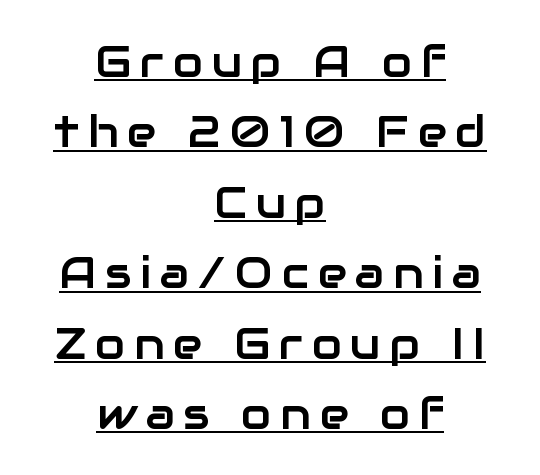
{"serif": "no", "italic": "no", "width": "normal", "stroke_contrast": "low", "x_height": "medium", "monospaced": "no", "underline": "yes", "align": "center", "line_spacing": "normal", "line_spacing_ratio": 1.6, "letter_spacing": "wide", "letter_spacing_em": 0.2, "glyph_px": 44}
